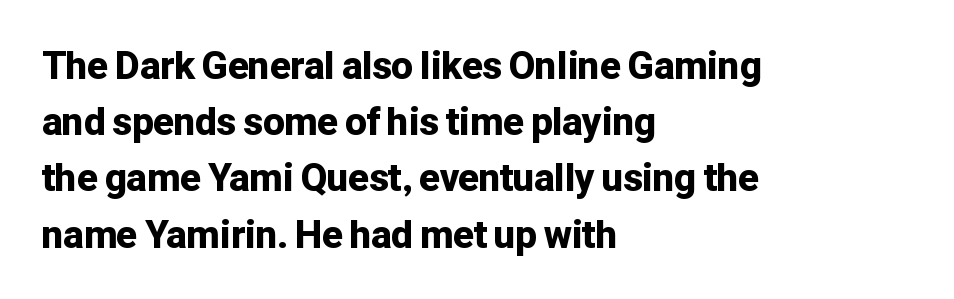
Honestly, the row spacing looks completely unremarkable. No feet cap the strokes, marking this as sans-serif type. Proportional: the letters do not fall into vertical columns. Just letters on the line, the space beneath them empty. The paragraph has a hard left edge and a soft right edge. Posture: straight, roman, zero tilt.
